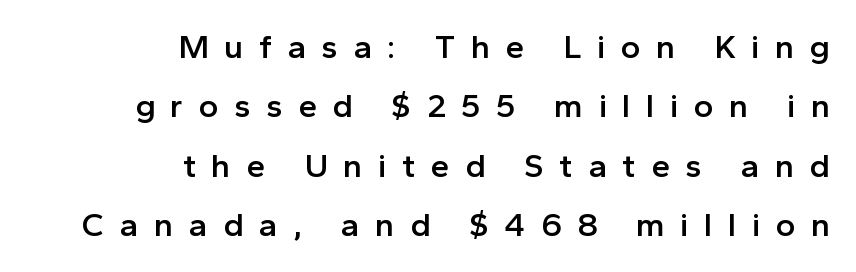
Q: Is the text bold? A: Semi-bold.
Q: Is the text italic (slanted)? A: No, it is upright.
Q: Is the typeface a serif or a sans-serif typeface? A: Sans-serif.
Q: Is the text underlined? A: No.
Q: How is the paragraph aligned? A: Right-aligned.
Q: Is the spacing between letters normal or unusually wide? A: Unusually wide.
Q: Width (condensed, normal, or wide)? A: Normal.
Q: x-height? A: Medium.
Q: Monospaced? A: No.
